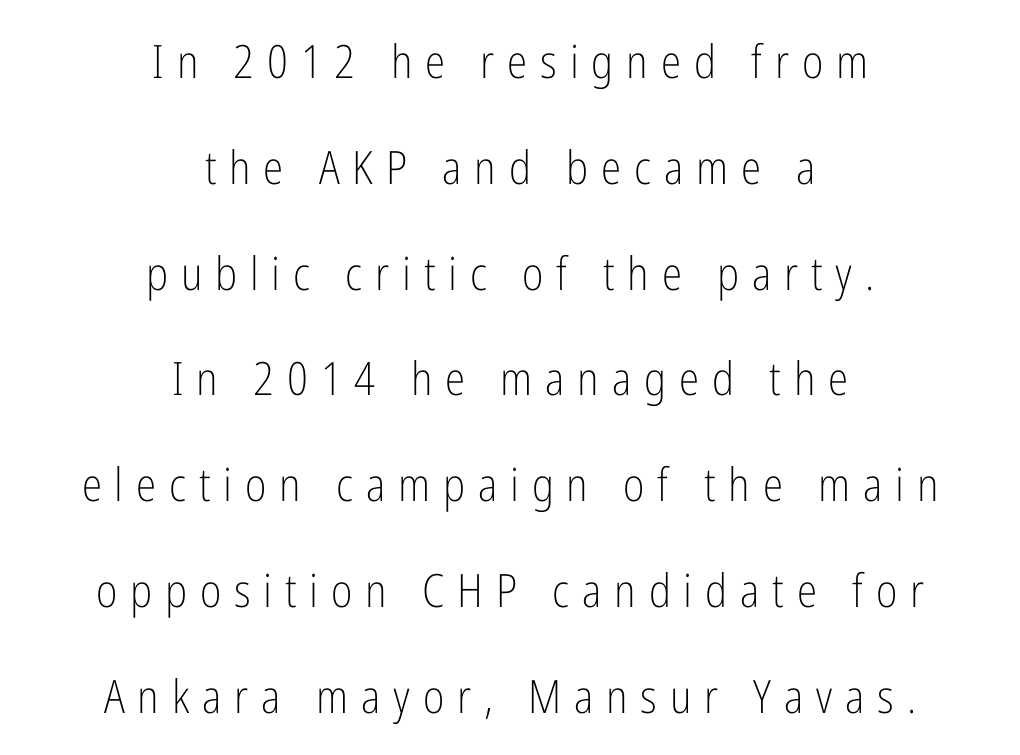
Q: Is the text bold? A: No.
Q: Is the text italic (slanted)? A: No, it is upright.
Q: Is the typeface a serif or a sans-serif typeface? A: Sans-serif.
Q: Is the text underlined? A: No.
Q: How is the paragraph aligned? A: Centered.
Q: Is the spacing between letters normal or unusually wide? A: Unusually wide.
Q: Is the spacing between lines tight, normal or loose? A: Loose.
Q: Width (condensed, normal, or wide)? A: Condensed.
Q: Stroke contrast? A: Low.
Q: x-height? A: Medium.
Q: Monospaced? A: No.
